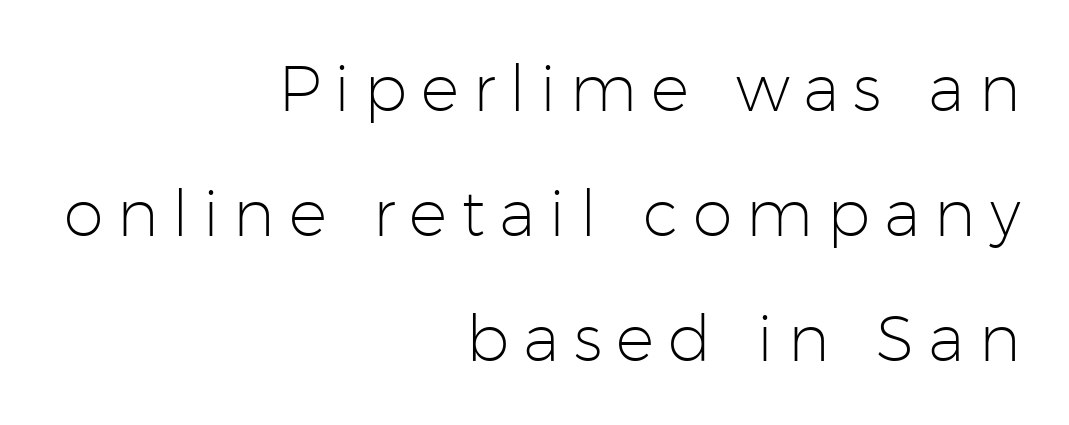
The tracking jumps out immediately: characters are airy and widely separated. Quick note: not italic, upright. These lines are rendered in a variable-pitch font. The passage shown is not underscored anywhere.
